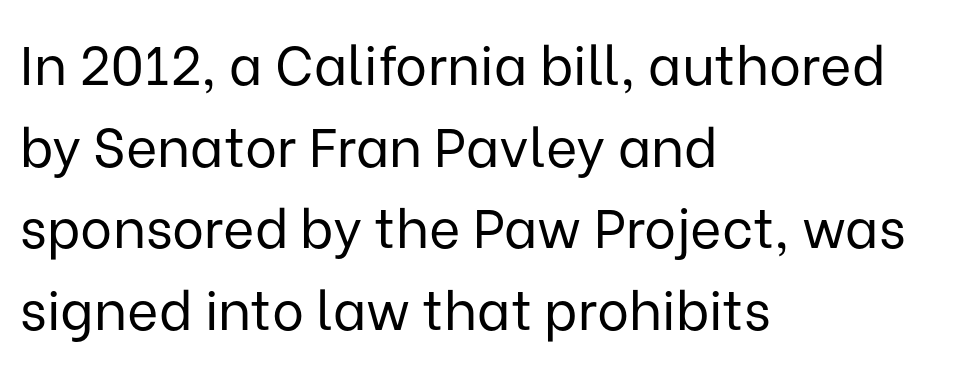
Q: Is the text bold? A: No.
Q: Is the text italic (slanted)? A: No, it is upright.
Q: Is the typeface a serif or a sans-serif typeface? A: Sans-serif.
Q: Is the text underlined? A: No.
Q: How is the paragraph aligned? A: Left-aligned.
Q: Is the spacing between letters normal or unusually wide? A: Normal.
Q: Is the spacing between lines tight, normal or loose? A: Normal.
Q: Width (condensed, normal, or wide)? A: Normal.
Q: Stroke contrast? A: Low.
Q: x-height? A: Medium.
Q: Monospaced? A: No.
